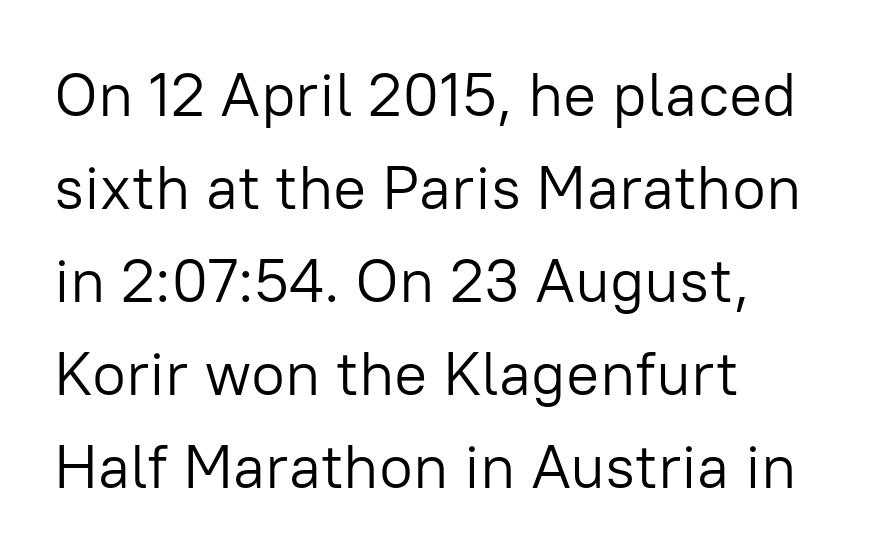
The image shows 62 px light sans-serif type, upright; set left-aligned, normal line spacing (1.5x), normal letter spacing, not underlined; low stroke contrast and a medium x-height.
